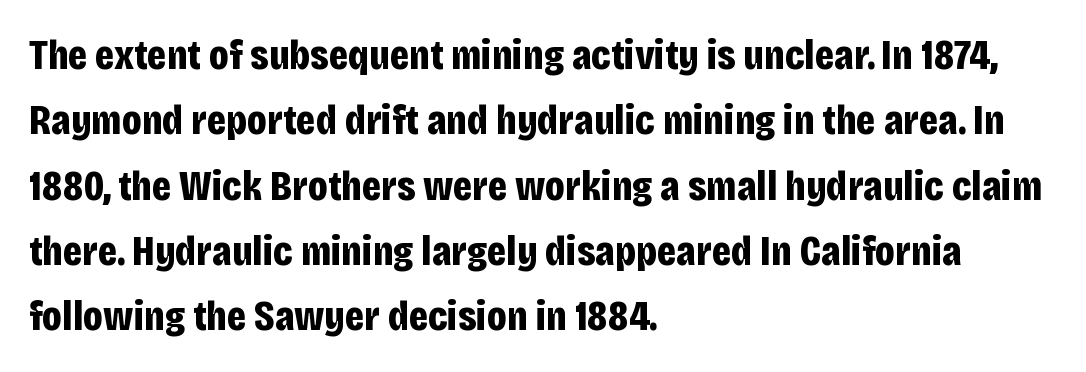
Q: Is the text bold? A: Yes.
Q: Is the text italic (slanted)? A: No, it is upright.
Q: Is the typeface a serif or a sans-serif typeface? A: Sans-serif.
Q: Is the text underlined? A: No.
Q: How is the paragraph aligned? A: Left-aligned.
Q: Is the spacing between letters normal or unusually wide? A: Normal.
Q: Is the spacing between lines tight, normal or loose? A: Normal.
Q: Width (condensed, normal, or wide)? A: Condensed.
Q: Stroke contrast? A: Low.
Q: x-height? A: Large.
Q: Monospaced? A: No.
